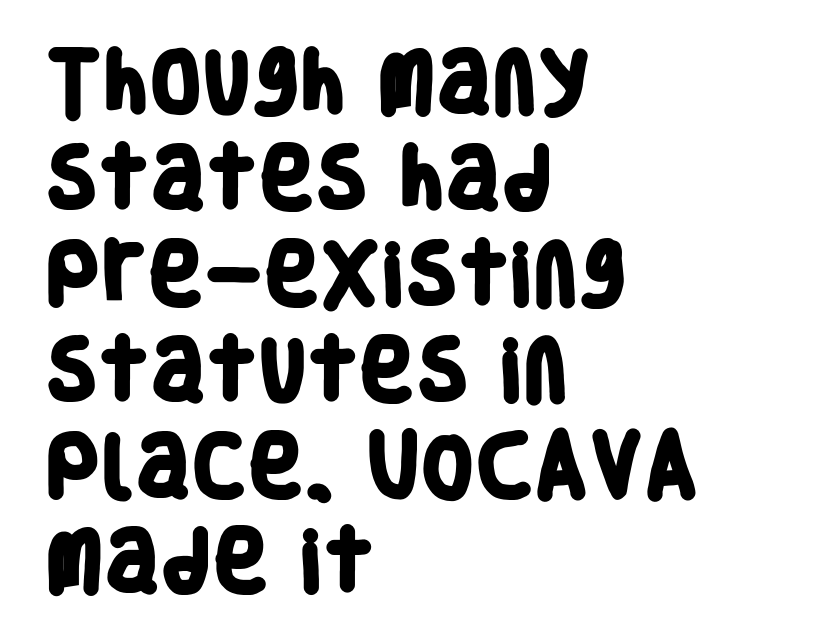
The image shows 68 px heavy, condensed sans-serif type; set left-aligned, normal line spacing (1.41x), normal letter spacing, not underlined; low stroke contrast and a large x-height.
